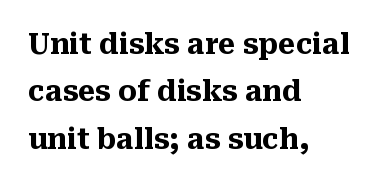
Q: Is the text bold? A: Yes.
Q: Is the text italic (slanted)? A: No, it is upright.
Q: Is the typeface a serif or a sans-serif typeface? A: Serif.
Q: Is the text underlined? A: No.
Q: How is the paragraph aligned? A: Left-aligned.
Q: Is the spacing between letters normal or unusually wide? A: Normal.
Q: Is the spacing between lines tight, normal or loose? A: Normal.
Q: Width (condensed, normal, or wide)? A: Normal.
Q: Stroke contrast? A: Medium.
Q: x-height? A: Medium.
Q: Monospaced? A: No.
